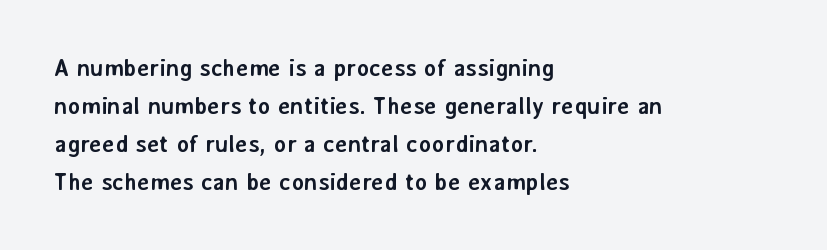
Q: Is the text bold? A: Yes.
Q: Is the text italic (slanted)? A: No, it is upright.
Q: Is the text underlined? A: No.
Q: How is the paragraph aligned? A: Left-aligned.
Q: Is the spacing between letters normal or unusually wide? A: Normal.
Q: Is the spacing between lines tight, normal or loose? A: Normal.
